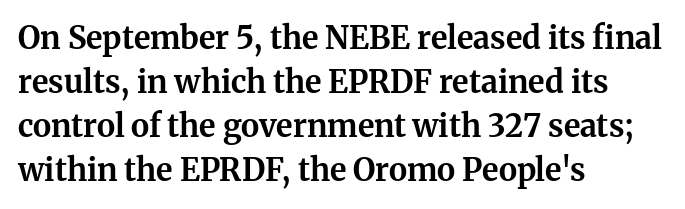
The text was rendered using a seriffed face with decorative stroke endings. The tracking reads as untouched default to a designer's eye. The letters stand upright; this is a roman face. Words float on clear page, feet unadorned.
